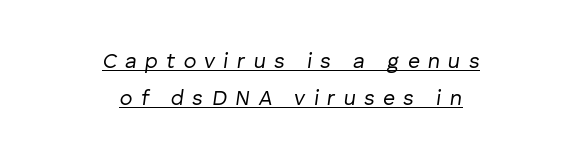
{"italic": "yes", "lean": "right", "slant_degrees": 8, "bold": "no", "underline": "yes", "align": "center", "line_spacing_ratio": 1.76, "letter_spacing": "wide", "letter_spacing_em": 0.4, "glyph_px": 21}
